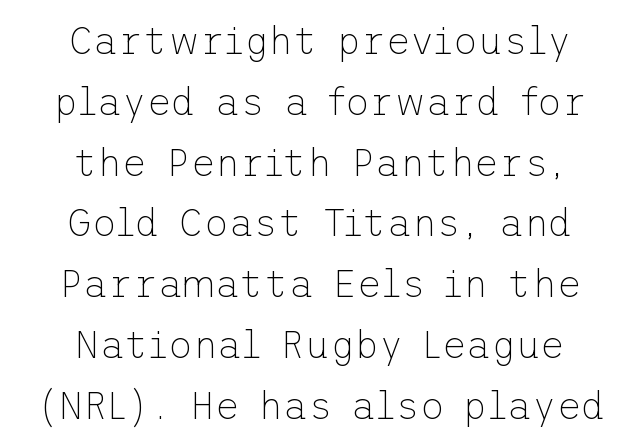
Regular leading. Is the stroke heavy? The answer is a plain regular-or-lighter. The letterforms sit shoulder to shoulder at normal distance. Grotesque or geometric, the face here clearly has no serifs. No word sits above an underline.
